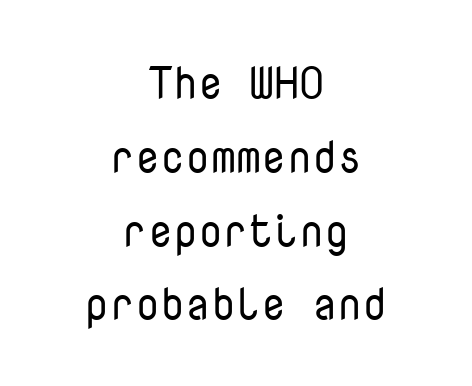
Q: Is the text bold? A: No.
Q: Is the text italic (slanted)? A: No, it is upright.
Q: Is the typeface a serif or a sans-serif typeface? A: Sans-serif.
Q: Is the text underlined? A: No.
Q: How is the paragraph aligned? A: Centered.
Q: Is the spacing between letters normal or unusually wide? A: Normal.
Q: Is the spacing between lines tight, normal or loose? A: Normal.
Q: Width (condensed, normal, or wide)? A: Normal.
Q: Stroke contrast? A: Low.
Q: x-height? A: Medium.
Q: Monospaced? A: Yes.
